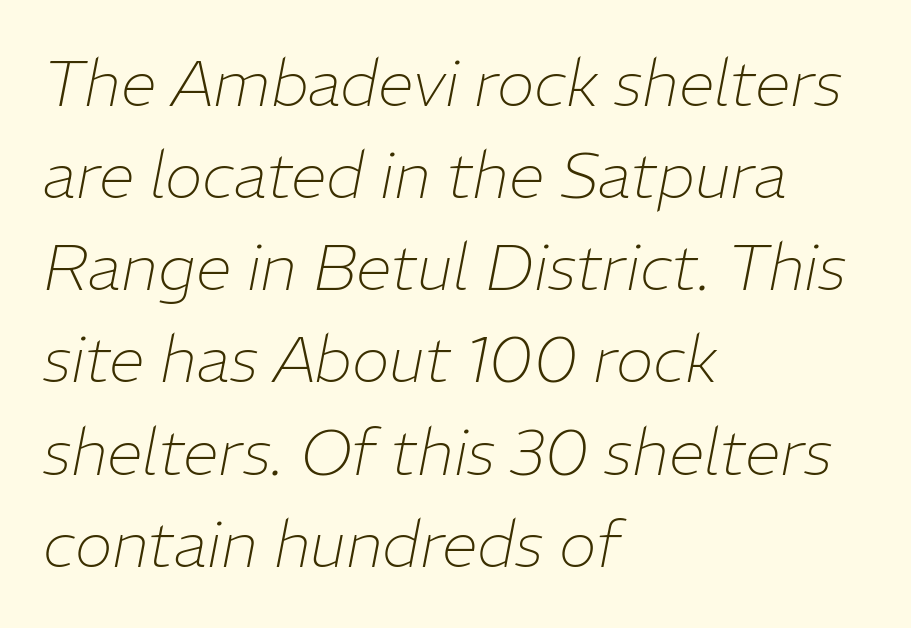
The image shows 64 px thin type, italic (leaning right); set left-aligned, normal line spacing (1.44x), normal letter spacing, not underlined; low stroke contrast and a medium x-height.
